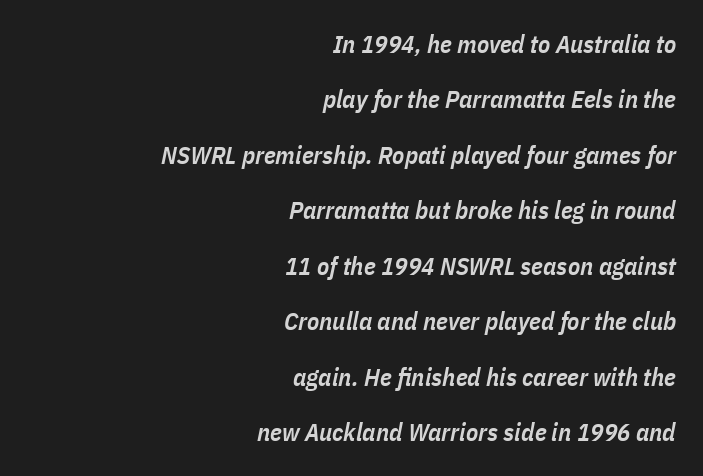
The image shows 25 px text type, italic (leaning right); set right-aligned, loose line spacing (2.22x), normal letter spacing, not underlined.
